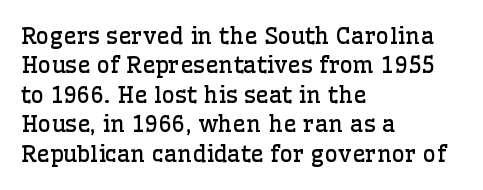
Q: Is the text bold? A: No.
Q: Is the text italic (slanted)? A: No, it is upright.
Q: Is the text underlined? A: No.
Q: How is the paragraph aligned? A: Left-aligned.
Q: Is the spacing between letters normal or unusually wide? A: Normal.
Q: Is the spacing between lines tight, normal or loose? A: Normal.
